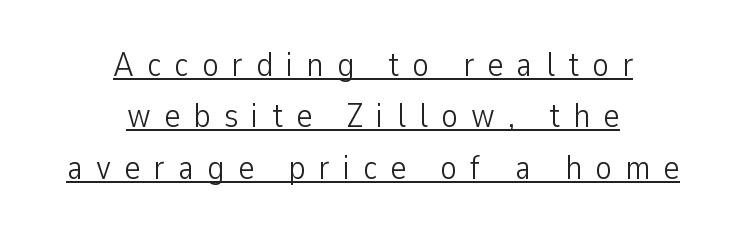
{"serif": "no", "italic": "no", "bold": "no", "weight": "light", "width": "condensed", "stroke_contrast": "low", "x_height": "medium", "monospaced": "no", "underline": "yes", "align": "center", "line_spacing": "normal", "line_spacing_ratio": 1.51, "letter_spacing": "wide", "letter_spacing_em": 0.39, "glyph_px": 34}
